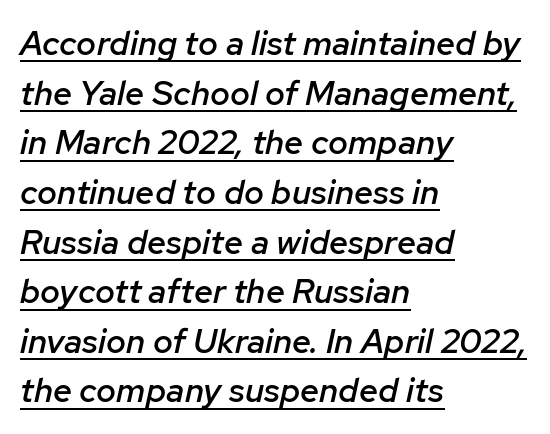
Q: Is the text bold? A: Semi-bold.
Q: Is the text italic (slanted)? A: Yes, it leans right by about 12 degrees.
Q: Is the text underlined? A: Yes.
Q: How is the paragraph aligned? A: Left-aligned.
Q: Is the spacing between letters normal or unusually wide? A: Normal.
Q: Is the spacing between lines tight, normal or loose? A: Normal.
Q: Width (condensed, normal, or wide)? A: Normal.
Q: Stroke contrast? A: Low.
Q: x-height? A: Medium.
Q: Monospaced? A: No.
